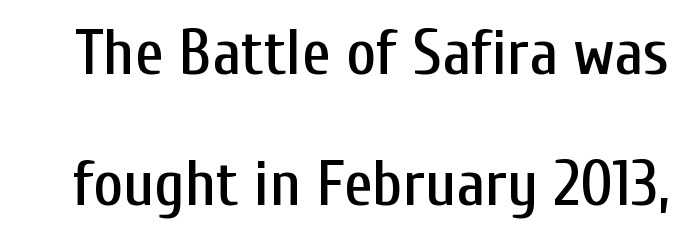
The image shows 64 px condensed sans-serif type, upright; set loose line spacing (2.04x), normal letter spacing, not underlined; low stroke contrast and a medium x-height.
